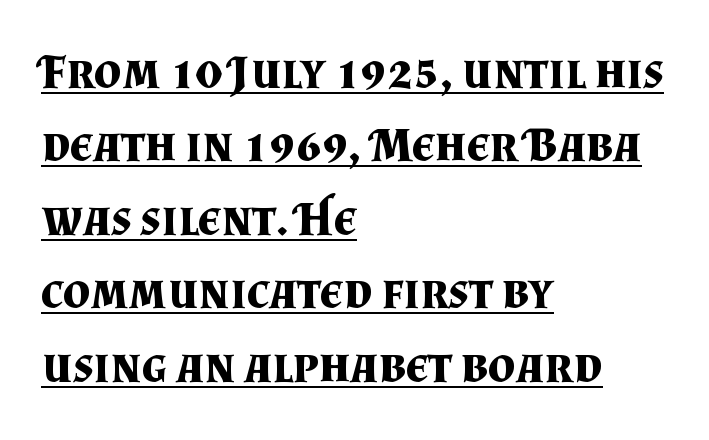
The typesetting leans heavy: a genuine bold. Each word holds together tightly as a unit, with standard inter-letter gaps. Posture: upright roman. Do the characters align in a grid? No, the font is proportional. The type family on display is of the serif kind.
